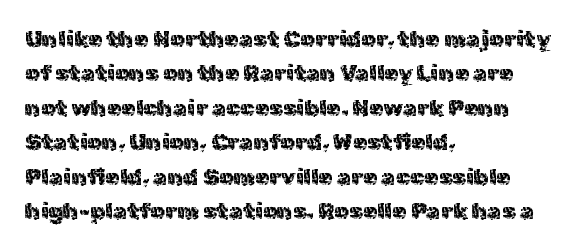
Q: Is the text bold? A: No.
Q: Is the text italic (slanted)? A: No, it is upright.
Q: Is the text underlined? A: No.
Q: How is the paragraph aligned? A: Left-aligned.
Q: Is the spacing between letters normal or unusually wide? A: Normal.
Q: Is the spacing between lines tight, normal or loose? A: Normal.
